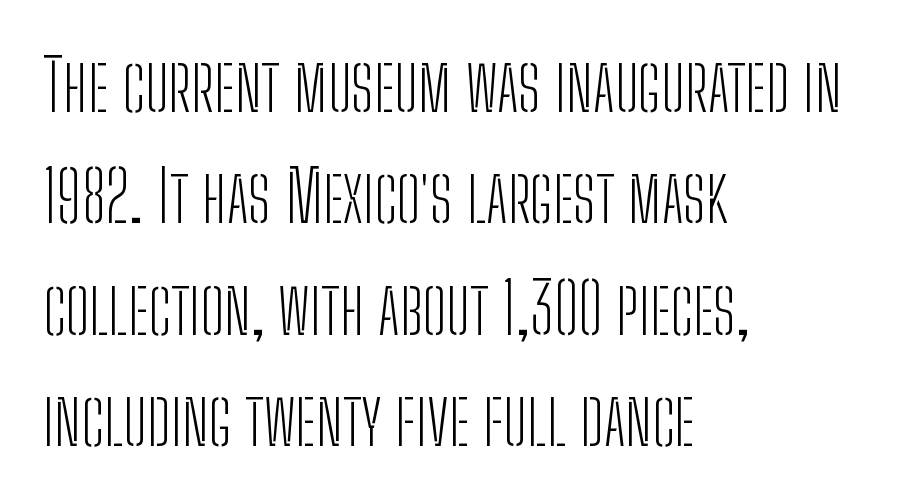
{"serif": "no", "italic": "no", "bold": "no", "weight": "light", "width": "condensed", "stroke_contrast": "low", "x_height": "medium", "monospaced": "no", "underline": "no", "align": "left", "line_spacing": "normal", "line_spacing_ratio": 1.59, "letter_spacing": "normal", "letter_spacing_em": 0.0, "glyph_px": 70}
